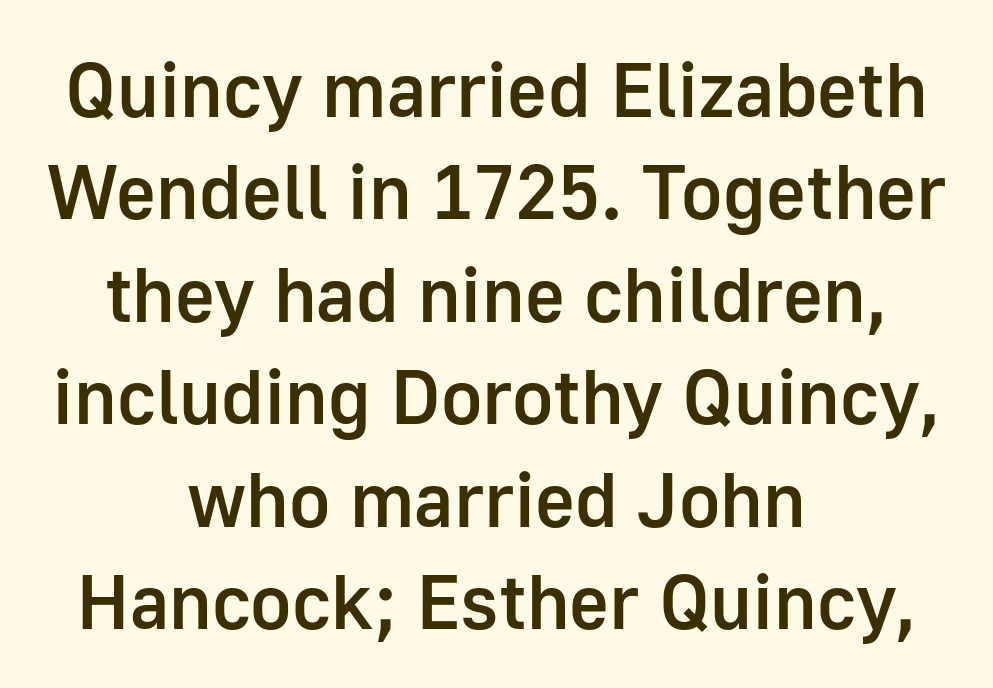
Underlining? Definitely not there. Summary of vertical rhythm: regular, with standard interline spacing. Serifs: no, the terminals of the letterforms are clean. A roman cut, with each character standing at attention.
